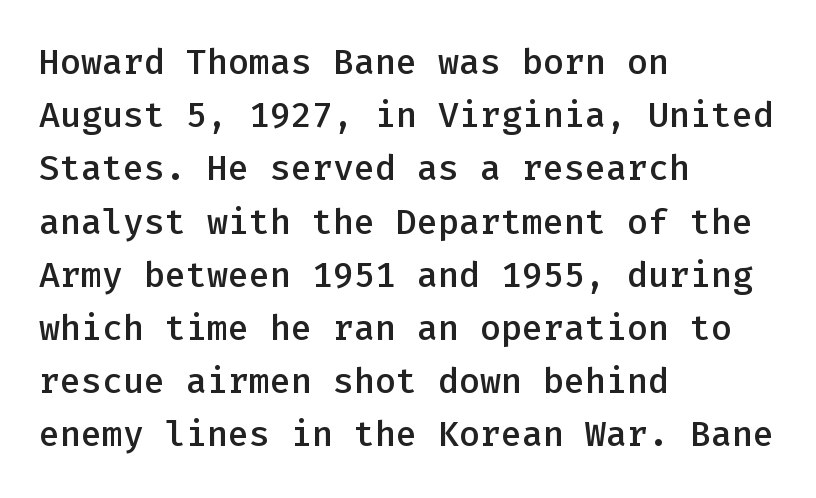
The image shows 35 px semibold sans-serif type, upright, monospaced; set left-aligned, normal line spacing (1.52x), normal letter spacing, not underlined; low stroke contrast and a medium x-height.
